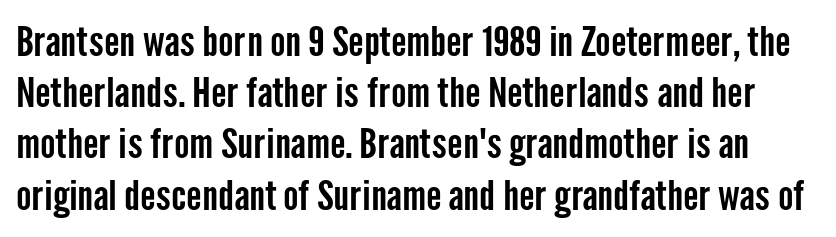
Q: Is the text italic (slanted)? A: No, it is upright.
Q: Is the typeface a serif or a sans-serif typeface? A: Sans-serif.
Q: Is the text underlined? A: No.
Q: Is the spacing between letters normal or unusually wide? A: Normal.
Q: Is the spacing between lines tight, normal or loose? A: Normal.
Q: Width (condensed, normal, or wide)? A: Condensed.
Q: Stroke contrast? A: Low.
Q: x-height? A: Medium.
Q: Monospaced? A: No.
